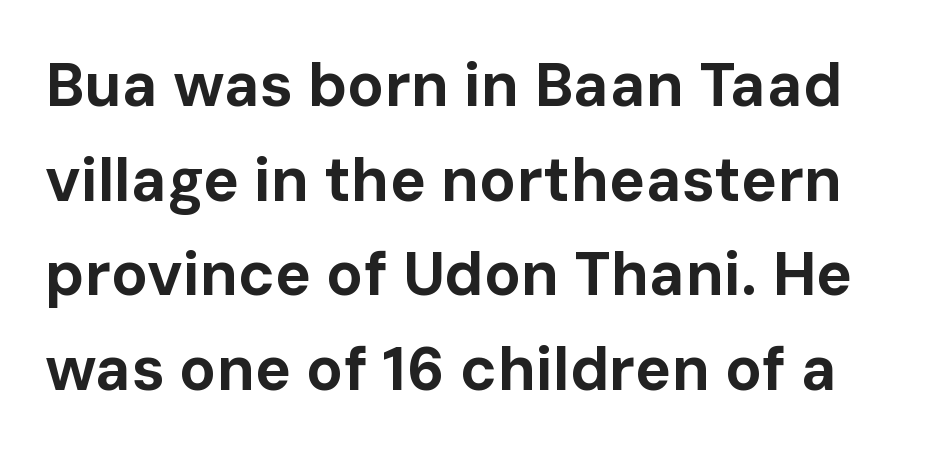
Typographic density is high because the face is bold. Is this a sans? Yes — the strokes have no serifs. Normally led — the rows are evenly, conventionally spaced. Varying glyph widths throughout — classic text-font behaviour. Style check: upright.
